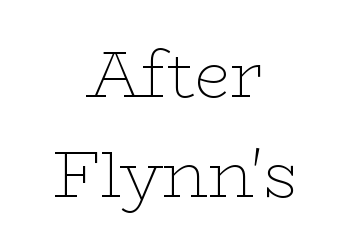
Q: Is the text bold? A: No.
Q: Is the text italic (slanted)? A: No, it is upright.
Q: Is the typeface a serif or a sans-serif typeface? A: Serif.
Q: Is the text underlined? A: No.
Q: How is the paragraph aligned? A: Centered.
Q: Is the spacing between letters normal or unusually wide? A: Normal.
Q: Is the spacing between lines tight, normal or loose? A: Normal.
Q: Width (condensed, normal, or wide)? A: Wide.
Q: Stroke contrast? A: Low.
Q: x-height? A: Medium.
Q: Monospaced? A: No.
